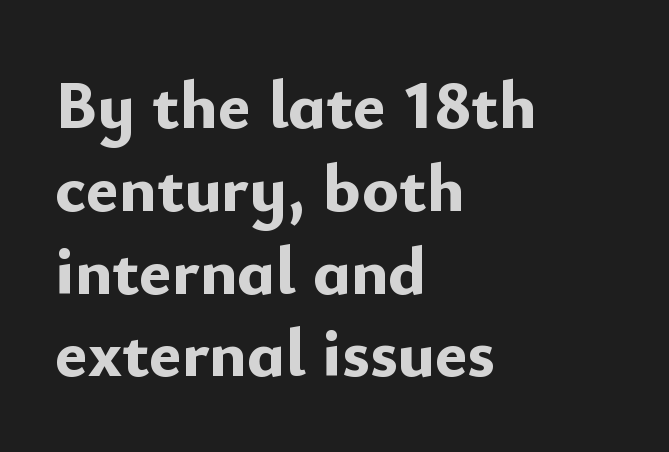
{"serif": "no", "italic": "no", "bold": "yes", "weight": "bold", "width": "normal", "stroke_contrast": "low", "x_height": "small", "monospaced": "no", "underline": "no", "align": "left", "line_spacing_ratio": 1.2, "letter_spacing": "normal", "letter_spacing_em": 0.0, "glyph_px": 69}
